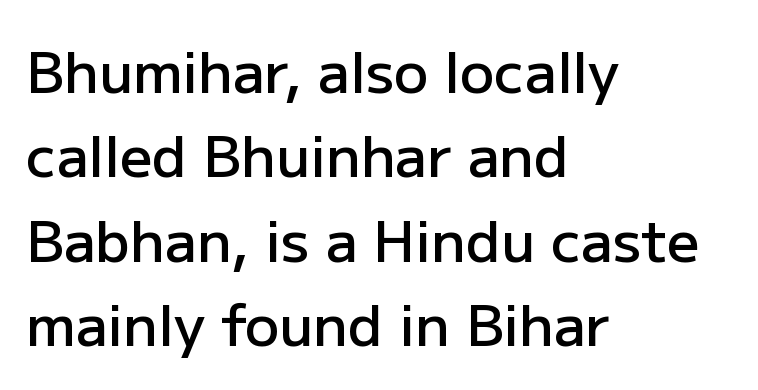
{"serif": "no", "italic": "no", "bold": "semi", "weight": "semibold", "width": "normal", "stroke_contrast": "low", "x_height": "medium", "monospaced": "no", "underline": "no", "align": "left", "line_spacing": "normal", "line_spacing_ratio": 1.48, "letter_spacing": "normal", "letter_spacing_em": 0.0, "glyph_px": 57}
